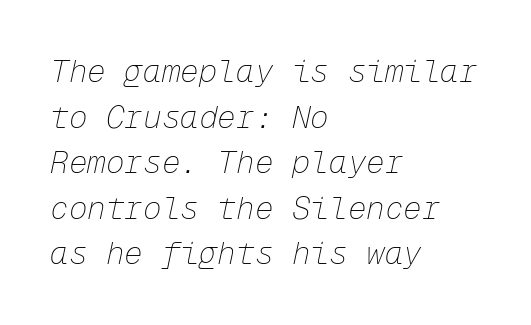
Observe the lean: these are italic letterforms. Is the block centered? No — it sits flush against the left margin. This reads as an unemphasized weight, regular at the heaviest. These lines keep a tight, regular rhythm from letter to letter. The space between consecutive lines is moderate.
